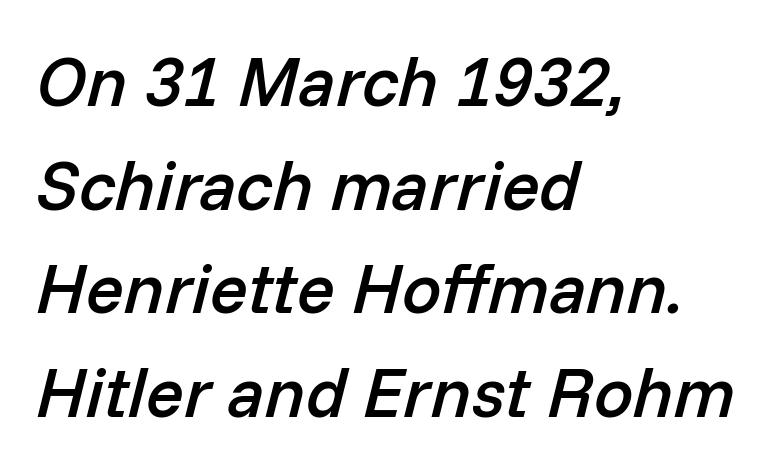
Type without underlining. Baseline-to-baseline distance is the conventional proportion of letter height. Does the lettering tilt? It does — this is italic. Each letter keeps its own natural width here, so spacing adapts to shape. Bold? Not quite — semibold, heavier than regular but stopping short.
